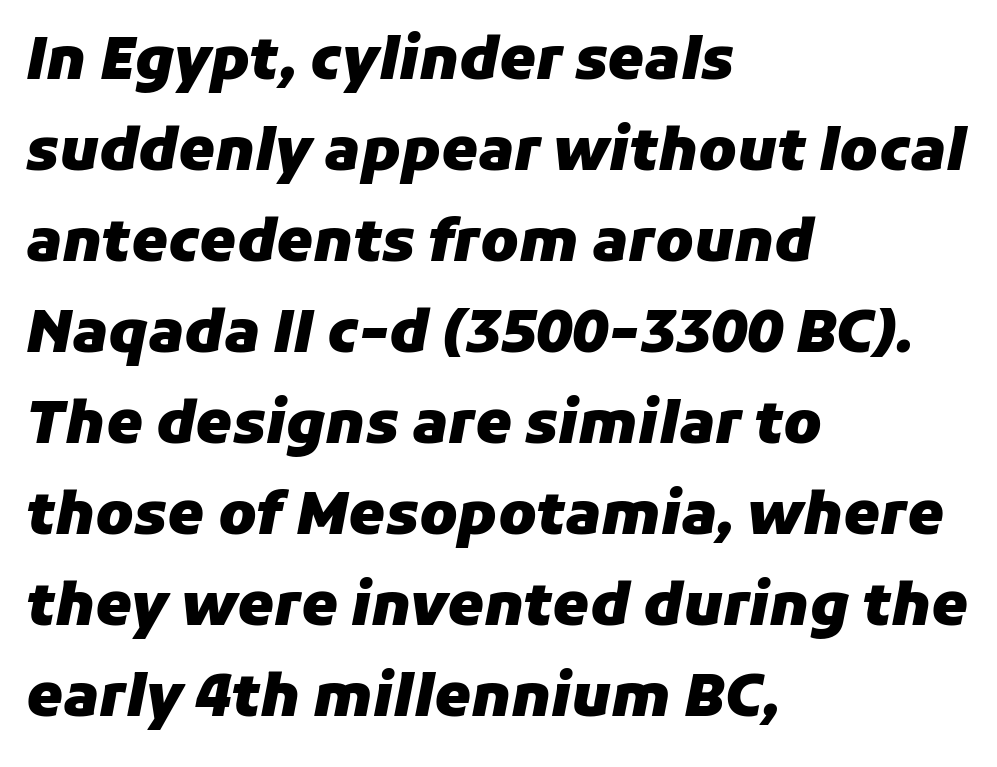
The lines sit at an ordinary, default distance from one another. This rendering uses left alignment, leaving the right contour irregular. The gap between lines stays unmarked. Glyph-to-glyph distance matches everyday printed text. The font's italic variant was chosen for this text.
